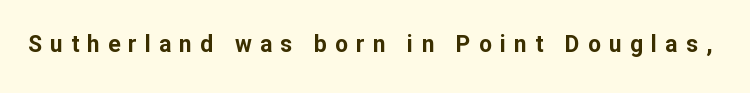
The image shows 23 px bold type, upright; set unusually wide letter spacing (+0.35 em), not underlined.
